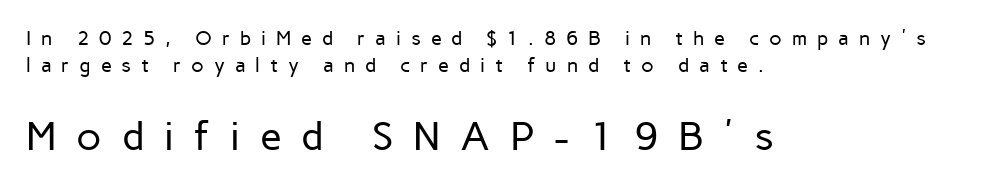
The image shows 40 px regular-weight sans-serif type, upright; set left-aligned, normal line spacing (1.33x), unusually wide letter spacing (+0.49 em), not underlined; the second (bottom) block is 2.0x larger; low stroke contrast and a medium x-height.
